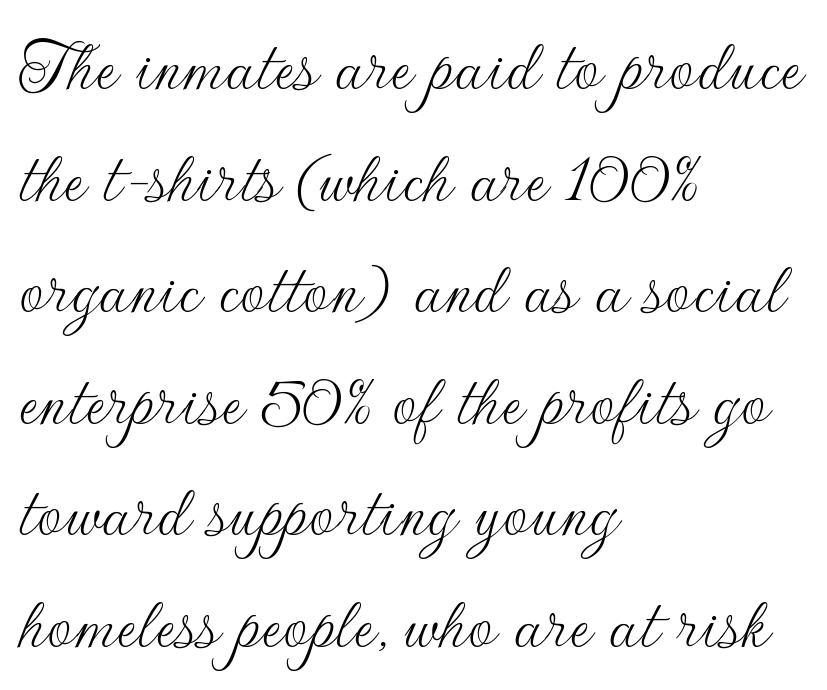
Q: Is the text bold? A: No.
Q: Is the text italic (slanted)? A: Yes.
Q: Is the typeface a serif or a sans-serif typeface? A: Sans-serif.
Q: Is the text underlined? A: No.
Q: How is the paragraph aligned? A: Left-aligned.
Q: Is the spacing between letters normal or unusually wide? A: Normal.
Q: Is the spacing between lines tight, normal or loose? A: Normal.
Q: Width (condensed, normal, or wide)? A: Normal.
Q: Stroke contrast? A: Low.
Q: x-height? A: Small.
Q: Monospaced? A: No.
